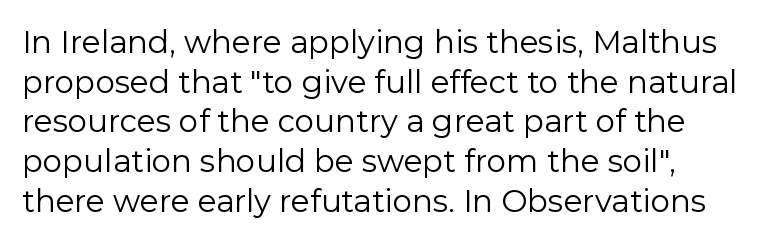
Italic? Not at all — the glyphs are vertical. Check under the words: just untouched page. Heft: none added — not bold. Stroke terminals: plain, sans-serif. Character widths vary here, with narrow letters taking less room than wide ones. Students, observe: this is what conventionally led text looks like.
